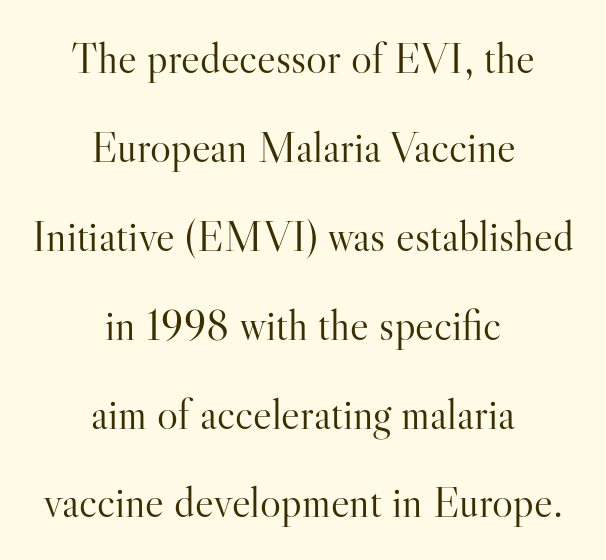
Tall strokes in this sample are plumb rather than angled. Rule under the text: the space is simply empty. Caption: multi-line text, centered on the measure. Stroke mass is kept to a normal reading level or below. What's the leading like? Stretched, with rows far apart. The face used here is seriffed, in the tradition of book romans.
